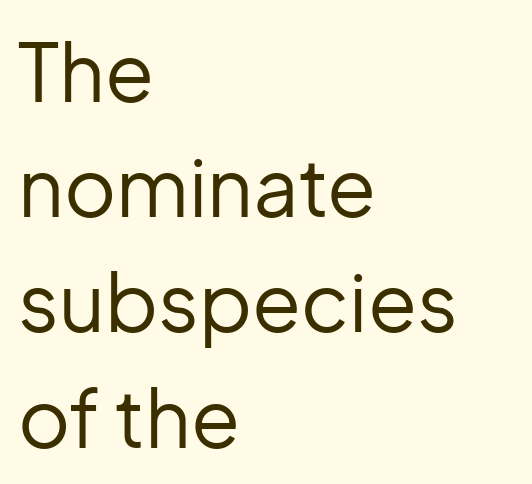
{"serif": "no", "italic": "no", "bold": "no", "weight": "regular", "width": "normal", "stroke_contrast": "low", "x_height": "medium", "monospaced": "no", "underline": "no", "align": "left", "line_spacing": "normal", "line_spacing_ratio": 1.44, "letter_spacing": "normal", "letter_spacing_em": 0.0, "glyph_px": 80}
